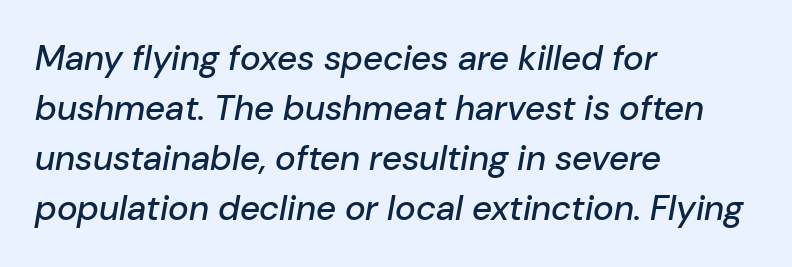
{"italic": "yes", "lean": "right", "slant_degrees": 10, "width": "normal", "stroke_contrast": "low", "x_height": "medium", "monospaced": "no", "underline": "no", "align": "left", "line_spacing": "normal", "line_spacing_ratio": 1.43, "letter_spacing": "normal", "letter_spacing_em": 0.0, "glyph_px": 35}
